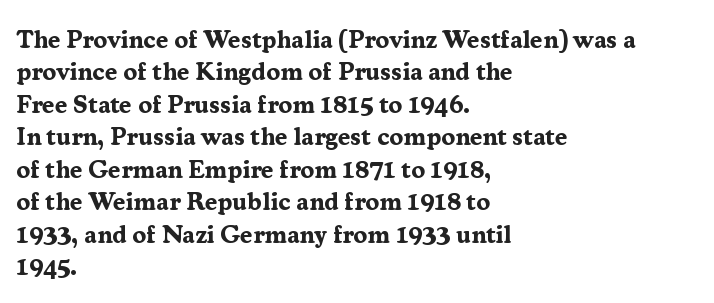
The image shows 25 px bold type, upright; set left-aligned, normal line spacing (1.3x), normal letter spacing, not underlined.
